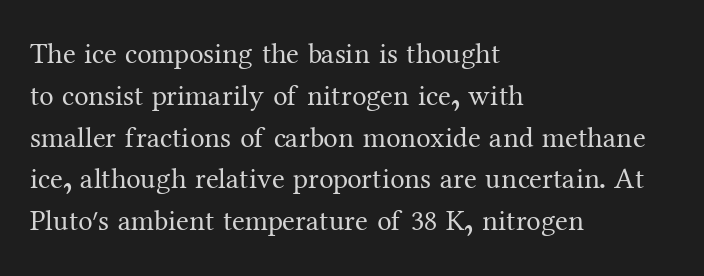
{"serif": "yes", "italic": "no", "bold": "no", "weight": "regular", "width": "normal", "stroke_contrast": "medium", "x_height": "medium", "monospaced": "no", "underline": "no", "align": "left", "line_spacing": "normal", "line_spacing_ratio": 1.44, "letter_spacing": "normal", "letter_spacing_em": 0.0, "glyph_px": 29}
